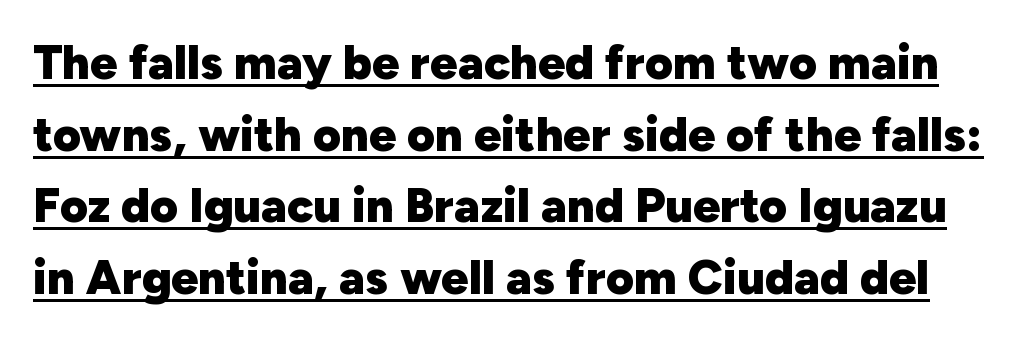
The image shows 48 px heavy sans-serif type, upright; set normal line spacing (1.49x), normal letter spacing, underlined; low stroke contrast and a medium x-height.
